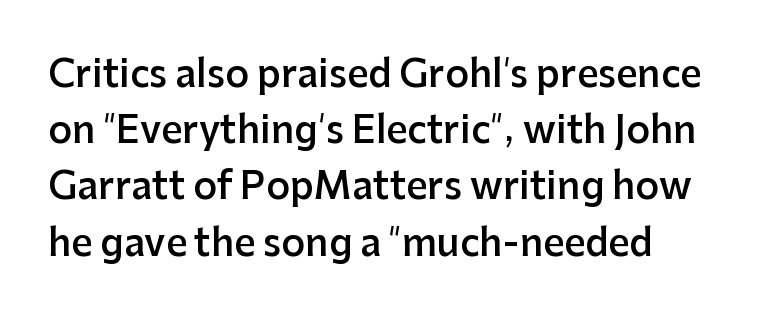
The image shows 37 px semibold sans-serif type, upright; set normal line spacing (1.52x), normal letter spacing, not underlined; low stroke contrast and a medium x-height.
